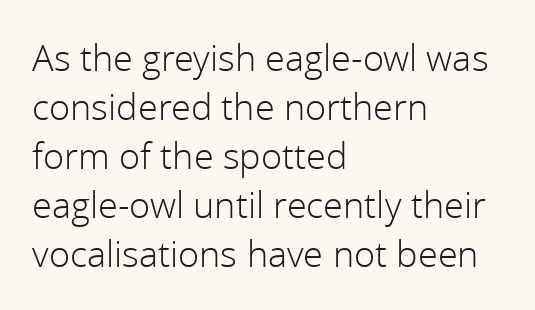
{"serif": "no", "italic": "no", "bold": "no", "weight": "light", "width": "normal", "x_height": "medium", "monospaced": "no", "underline": "no", "align": "left", "line_spacing": "normal", "line_spacing_ratio": 1.36, "letter_spacing": "normal", "letter_spacing_em": 0.0, "glyph_px": 36}
